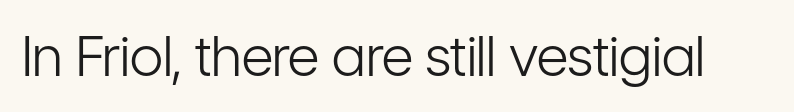
{"serif": "no", "italic": "no", "bold": "no", "weight": "light", "width": "condensed", "stroke_contrast": "low", "x_height": "medium", "monospaced": "no", "underline": "no", "letter_spacing": "normal", "letter_spacing_em": 0.0, "glyph_px": 55}
